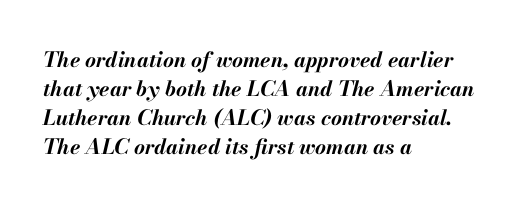
The image shows 21 px bold type, italic (leaning right); set left-aligned, normal line spacing (1.38x), normal letter spacing, not underlined.
